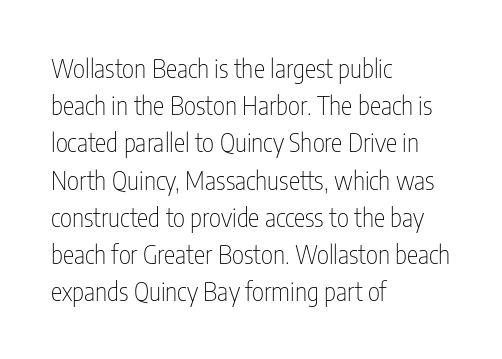
{"italic": "no", "bold": "no", "underline": "no", "align": "left", "line_spacing": "normal", "line_spacing_ratio": 1.43, "letter_spacing": "normal", "letter_spacing_em": 0.0, "glyph_px": 26}
